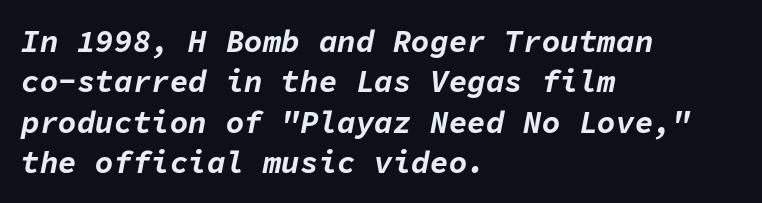
Heavy, bold letterforms. Looks like terminal output: every glyph gets an equal slot. The glyphs are unaccompanied by any horizontal stroke below them. The face used here has a pronounced slope to its letters. If you drew a ruler down the left edge, every line would touch it.
